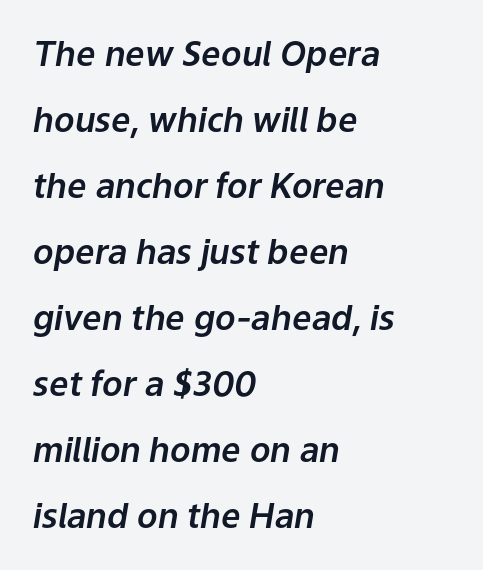
{"italic": "yes", "lean": "right", "slant_degrees": 9, "width": "normal", "stroke_contrast": "low", "x_height": "medium", "monospaced": "no", "underline": "no", "align": "left", "line_spacing": "loose", "line_spacing_ratio": 1.94, "letter_spacing": "normal", "letter_spacing_em": 0.0, "glyph_px": 34}
